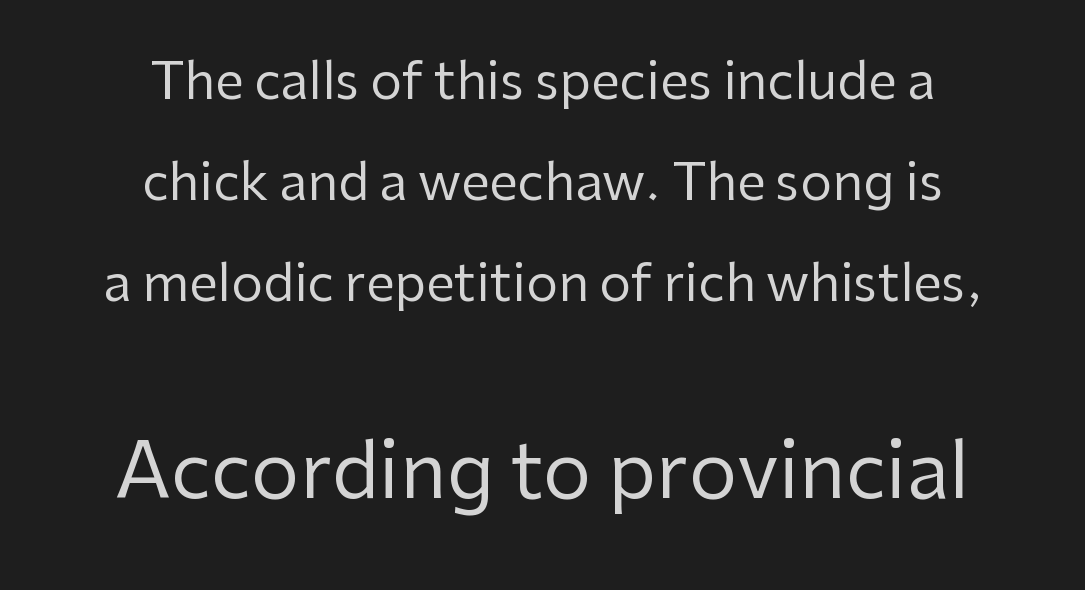
Q: Is the text bold? A: No.
Q: Is the text italic (slanted)? A: No, it is upright.
Q: Is the typeface a serif or a sans-serif typeface? A: Sans-serif.
Q: Is the text underlined? A: No.
Q: How is the paragraph aligned? A: Centered.
Q: Is the spacing between letters normal or unusually wide? A: Normal.
Q: Is the spacing between lines tight, normal or loose? A: Loose.
Q: Which block of text is set in a larger size, the first (top) or the second (bottom)? A: The second (bottom) one.
Q: Width (condensed, normal, or wide)? A: Normal.
Q: Stroke contrast? A: Low.
Q: x-height? A: Medium.
Q: Monospaced? A: No.
